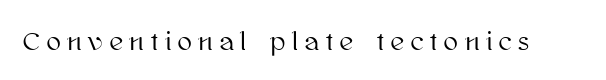
Spacing between characters has been opened up far beyond the box default. Has an underline been added? It has not. Designer's note — italics off, roman on.
